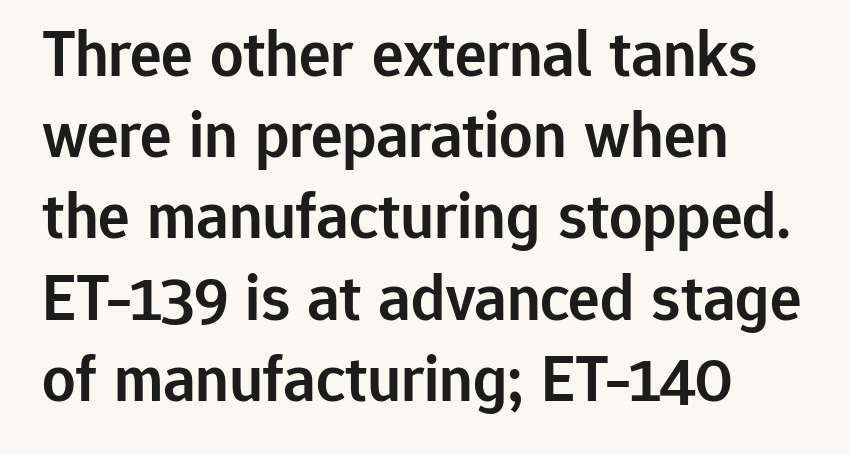
Q: Is the text bold? A: Semi-bold.
Q: Is the text italic (slanted)? A: No, it is upright.
Q: Is the typeface a serif or a sans-serif typeface? A: Sans-serif.
Q: Is the text underlined? A: No.
Q: How is the paragraph aligned? A: Left-aligned.
Q: Is the spacing between letters normal or unusually wide? A: Normal.
Q: Width (condensed, normal, or wide)? A: Normal.
Q: Stroke contrast? A: Low.
Q: x-height? A: Medium.
Q: Monospaced? A: No.
